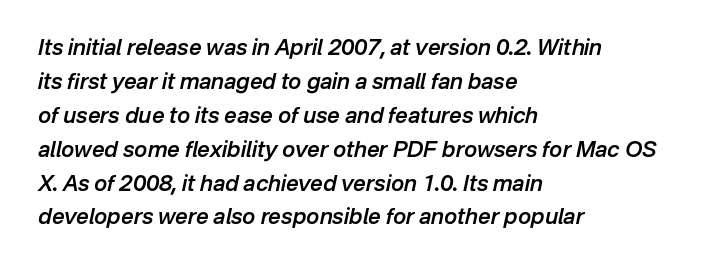
{"italic": "yes", "lean": "right", "slant_degrees": 12, "bold": "semi", "underline": "no", "align": "left", "line_spacing": "normal", "line_spacing_ratio": 1.54, "letter_spacing": "normal", "letter_spacing_em": 0.0, "glyph_px": 22}
